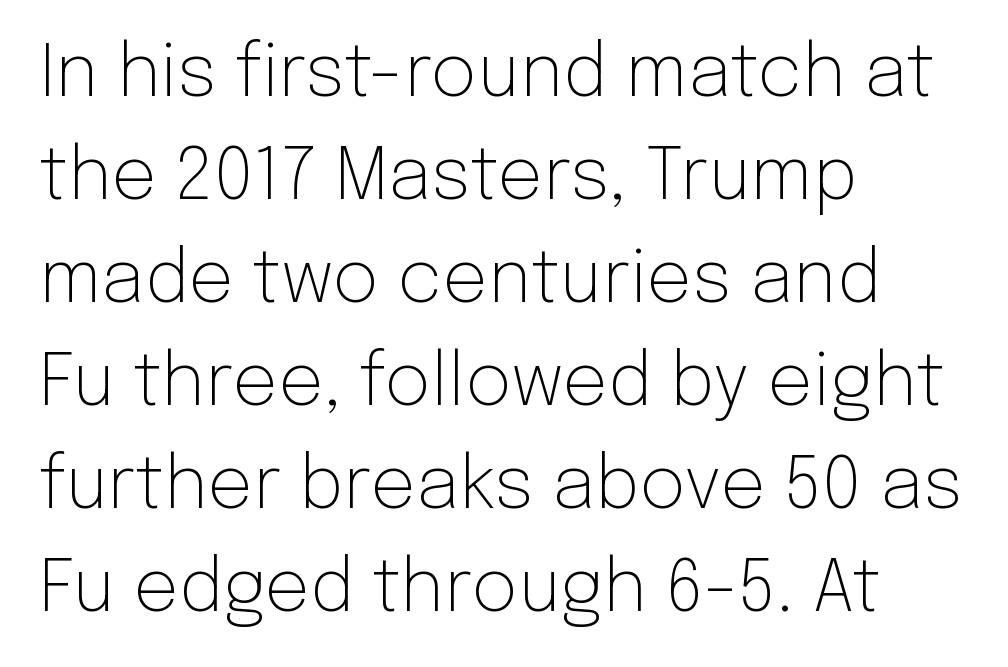
The image shows 72 px light sans-serif type, upright; set left-aligned, normal line spacing (1.43x), normal letter spacing, not underlined; low stroke contrast and a medium x-height.
